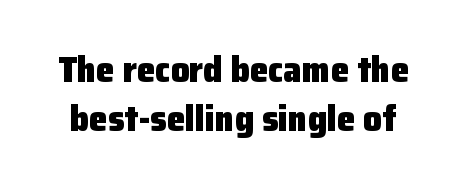
Nope, no serifs anywhere on these letters. Successive baselines arrive at the customary interval. Each letter keeps its own natural width here, so spacing adapts to shape. Look at the stroke-to-counter ratio: heavy, a bold.
